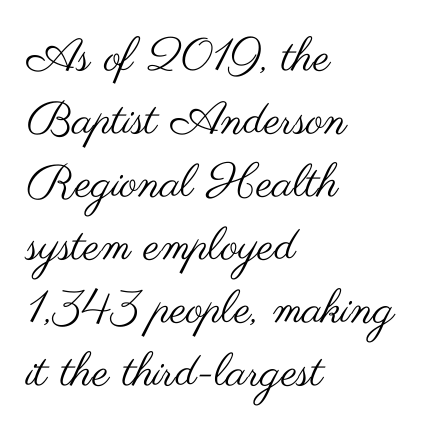
{"serif": "no", "bold": "no", "weight": "regular", "width": "wide", "stroke_contrast": "medium", "x_height": "small", "monospaced": "no", "underline": "no", "align": "left", "line_spacing": "normal", "line_spacing_ratio": 1.37, "letter_spacing": "normal", "letter_spacing_em": 0.0, "glyph_px": 46}
